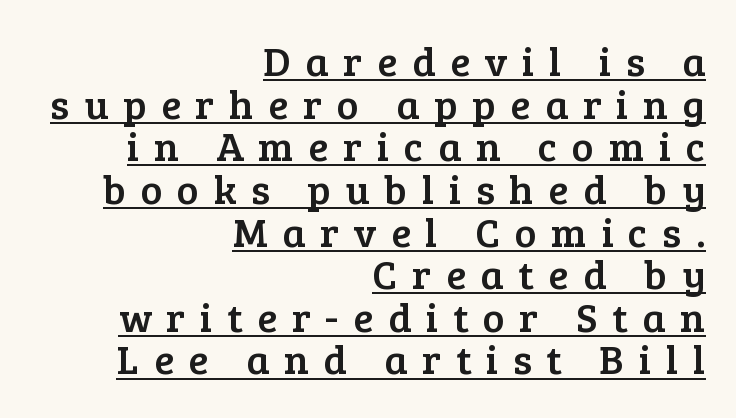
Rows of type sit shoulder to shoulder in the vertical direction. Looks like regular typesetting: each glyph gets only the width it needs. Teacher's note: observe the even right margin — that is flush-right alignment. You can see a thin bar hugging the bottom of the glyphs.
